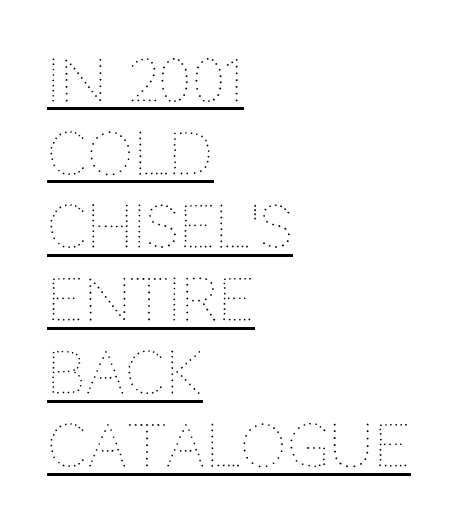
A baseline rule has been typeset under these characters. The typeface has the unassuming heft of standard copy or less. Do the letters lean? They stand straight. A classic flush-left, rag-right setting is used for this passage.
